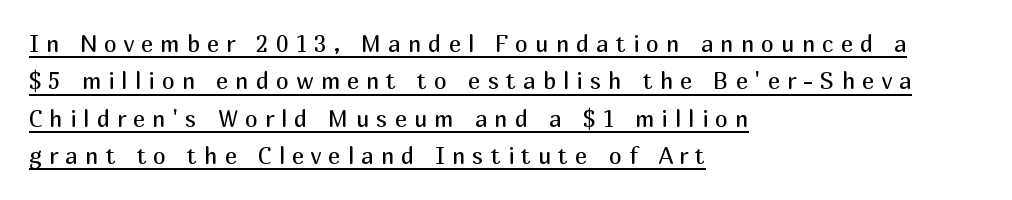
The image shows 23 px text type, upright; set left-aligned, normal line spacing (1.62x), unusually wide letter spacing (+0.31 em), underlined.
